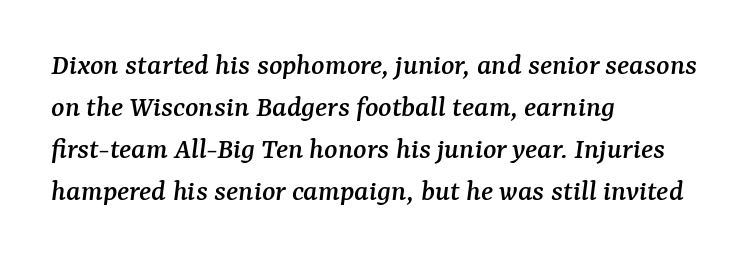
The image shows 31 px serif type, italic (leaning right); set left-aligned, normal line spacing (1.36x), normal letter spacing, not underlined; medium stroke contrast and a medium x-height.
